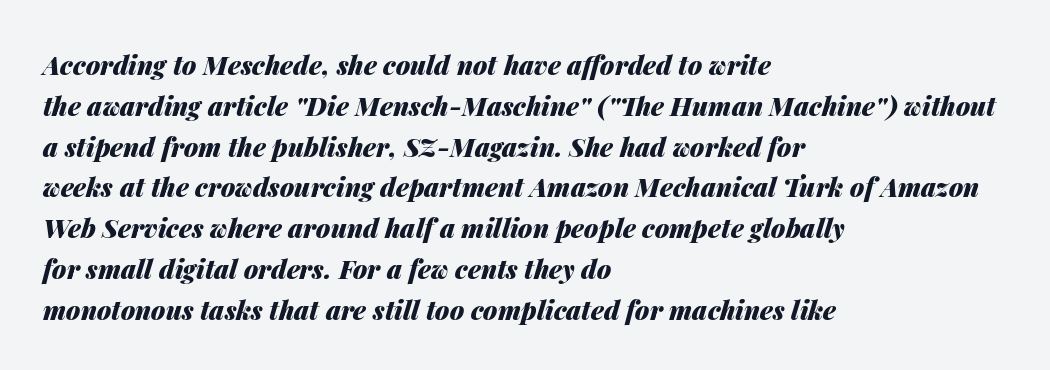
Visually the block forms a straight wall on the left and a jagged coastline on the right. The foot of each line stays bare and open. The glyphs have the mass of a bold cut. The passage shown leans; its letterforms are oblique. Tracking here is standard; glyphs follow each other at the usual distance. Vertically, the passage feels balanced, rows spaced as you'd expect.
